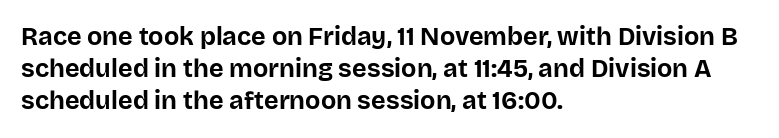
Q: Is the text bold? A: Yes.
Q: Is the text italic (slanted)? A: No, it is upright.
Q: Is the text underlined? A: No.
Q: How is the paragraph aligned? A: Left-aligned.
Q: Is the spacing between letters normal or unusually wide? A: Normal.
Q: Is the spacing between lines tight, normal or loose? A: Normal.
